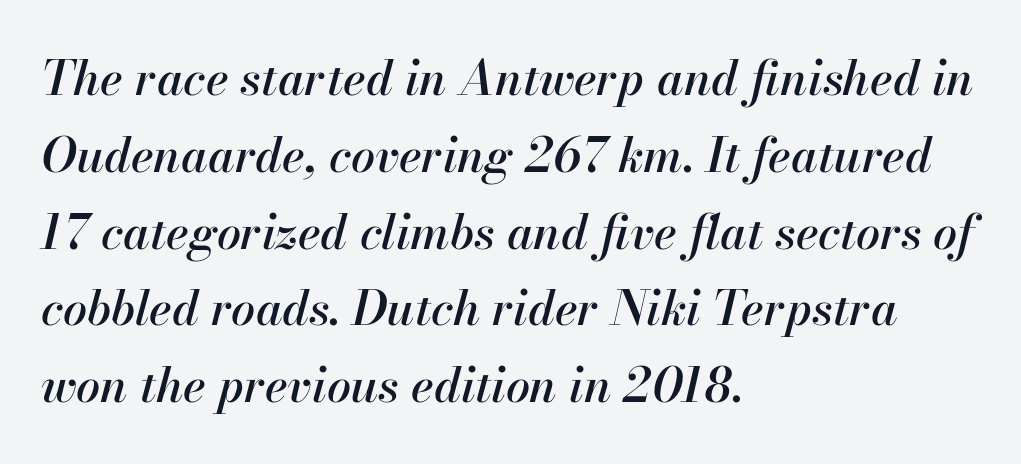
Q: Is the text italic (slanted)? A: Yes, it leans right by about 13 degrees.
Q: Is the text underlined? A: No.
Q: How is the paragraph aligned? A: Left-aligned.
Q: Is the spacing between letters normal or unusually wide? A: Normal.
Q: Is the spacing between lines tight, normal or loose? A: Normal.
Q: Width (condensed, normal, or wide)? A: Normal.
Q: Stroke contrast? A: High.
Q: x-height? A: Small.
Q: Monospaced? A: No.
